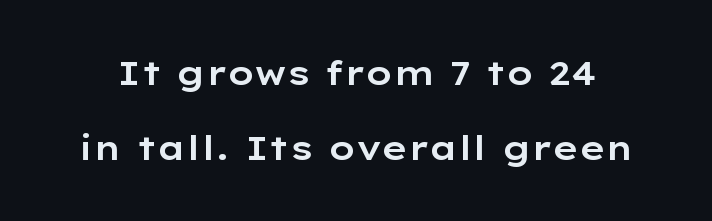
The image shows 34 px wide sans-serif type, upright; set loose line spacing (2.22x), normal letter spacing, not underlined; low stroke contrast and a medium x-height.
